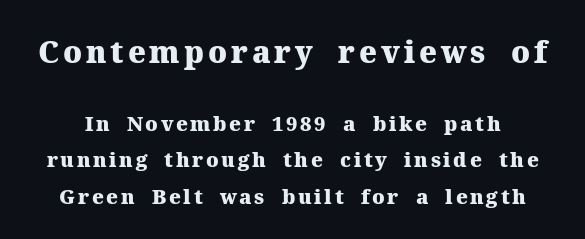
Q: Is the text bold? A: Yes.
Q: Is the text italic (slanted)? A: No, it is upright.
Q: Is the typeface a serif or a sans-serif typeface? A: Serif.
Q: Is the text underlined? A: No.
Q: Which block of text is set in a larger size, the first (top) or the second (bottom)? A: The first (top) one.
Q: Width (condensed, normal, or wide)? A: Normal.
Q: Stroke contrast? A: Medium.
Q: x-height? A: Medium.
Q: Monospaced? A: No.
